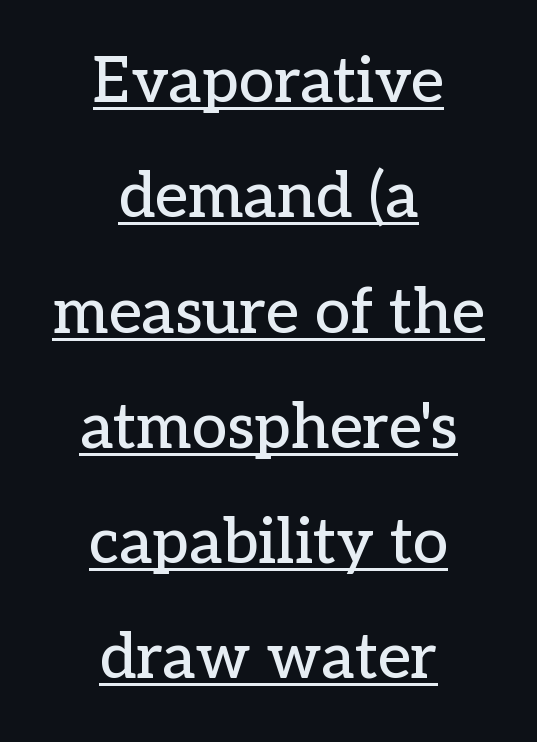
The rendering uses natural spacing where letterforms have individual widths. Has an underline been added? It has. In terms of posture, this sample is upright. Glyph-to-glyph distance matches everyday printed text. Check where the strokes stop: tiny serifs finish them off. Which margin do the lines hug? Neither — every line sits in the middle.
